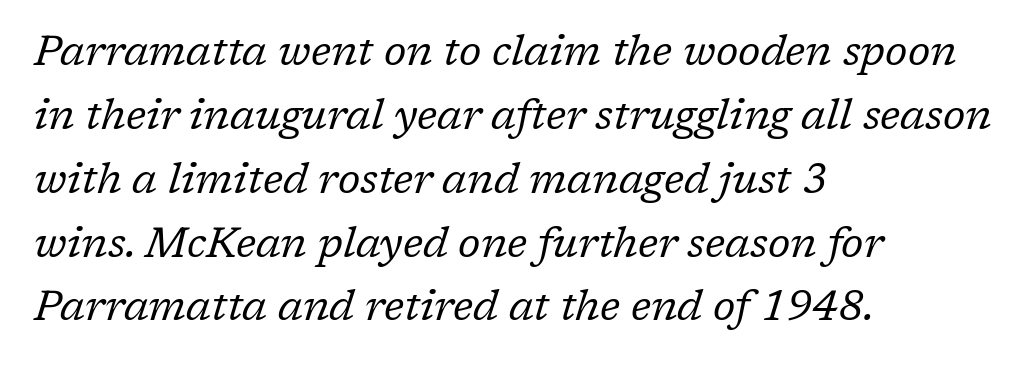
The image shows 42 px regular-weight serif type, italic (leaning right); set left-aligned, normal line spacing (1.52x), normal letter spacing, not underlined; low stroke contrast and a medium x-height.
